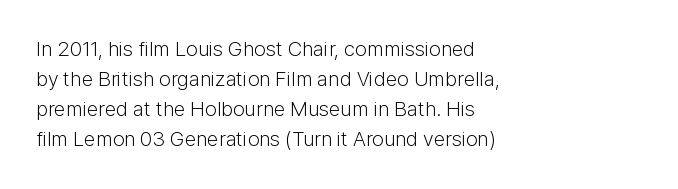
Q: Is the text bold? A: No.
Q: Is the text italic (slanted)? A: No, it is upright.
Q: Is the text underlined? A: No.
Q: How is the paragraph aligned? A: Left-aligned.
Q: Is the spacing between letters normal or unusually wide? A: Normal.
Q: Is the spacing between lines tight, normal or loose? A: Normal.
